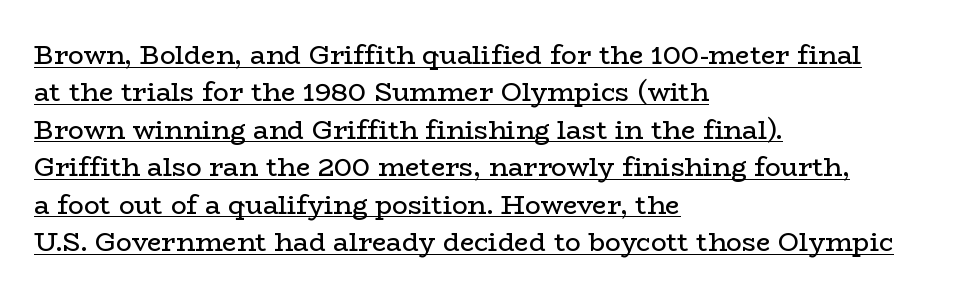
{"italic": "no", "bold": "no", "underline": "yes", "align": "left", "line_spacing": "normal", "line_spacing_ratio": 1.44, "letter_spacing": "normal", "letter_spacing_em": 0.0, "glyph_px": 26}
